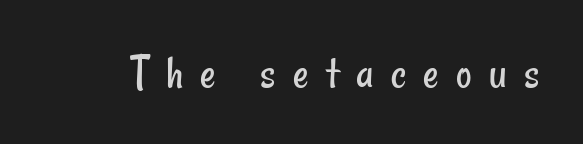
The typesetting does not lean heavy: it is not bold. The passage shown has open, widely tracked lettering throughout. Bare-footed words on every line. Note: no serifs on the glyphs. This sample has the flowing, uneven cadence of proportional lettering.
